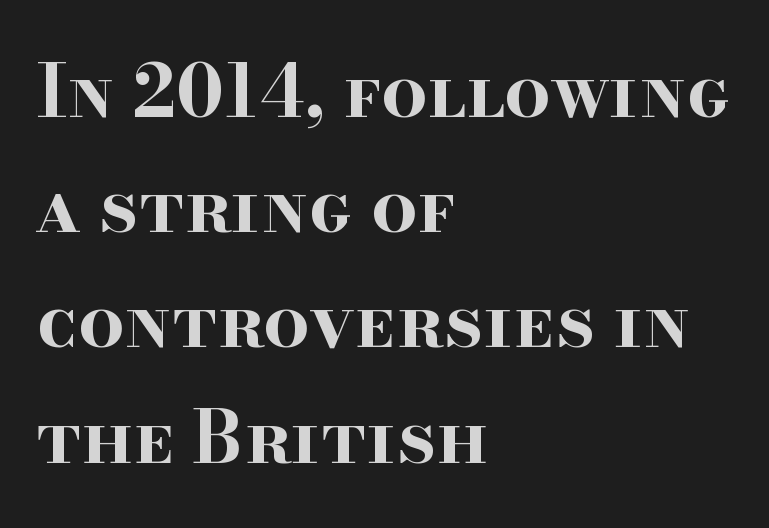
{"serif": "yes", "italic": "no", "bold": "yes", "weight": "bold", "width": "wide", "stroke_contrast": "high", "x_height": "small", "monospaced": "no", "underline": "no", "align": "left", "line_spacing": "normal", "line_spacing_ratio": 1.6, "letter_spacing": "normal", "letter_spacing_em": 0.0, "glyph_px": 72}
